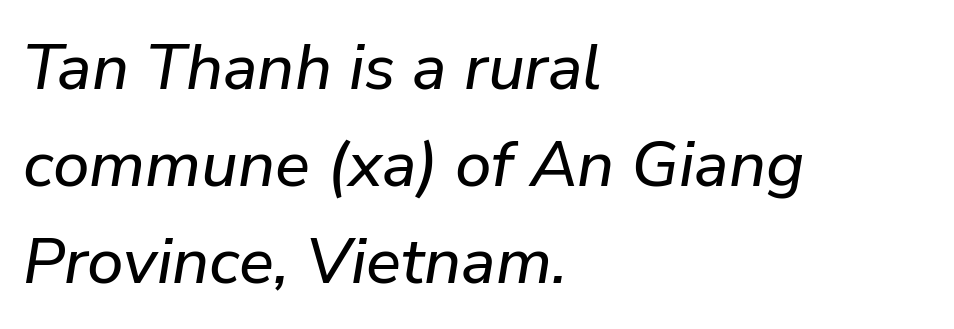
Q: Is the text italic (slanted)? A: Yes, it leans right by about 9 degrees.
Q: Is the text underlined? A: No.
Q: How is the paragraph aligned? A: Left-aligned.
Q: Is the spacing between letters normal or unusually wide? A: Normal.
Q: Is the spacing between lines tight, normal or loose? A: Normal.
Q: Width (condensed, normal, or wide)? A: Normal.
Q: Stroke contrast? A: Low.
Q: x-height? A: Medium.
Q: Monospaced? A: No.
